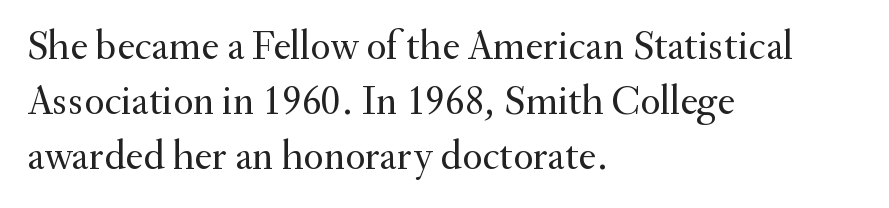
The image shows 42 px regular-weight serif type, upright; set left-aligned, normal line spacing (1.31x), normal letter spacing, not underlined; medium stroke contrast and a small x-height.
